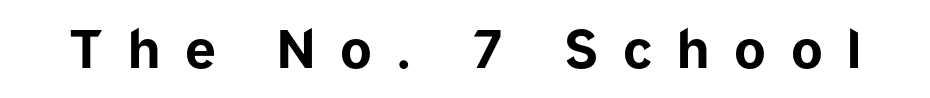
Q: Is the text bold? A: Yes.
Q: Is the text italic (slanted)? A: No, it is upright.
Q: Is the typeface a serif or a sans-serif typeface? A: Sans-serif.
Q: Is the text underlined? A: No.
Q: Is the spacing between letters normal or unusually wide? A: Unusually wide.
Q: Width (condensed, normal, or wide)? A: Normal.
Q: Stroke contrast? A: Low.
Q: x-height? A: Medium.
Q: Monospaced? A: No.
